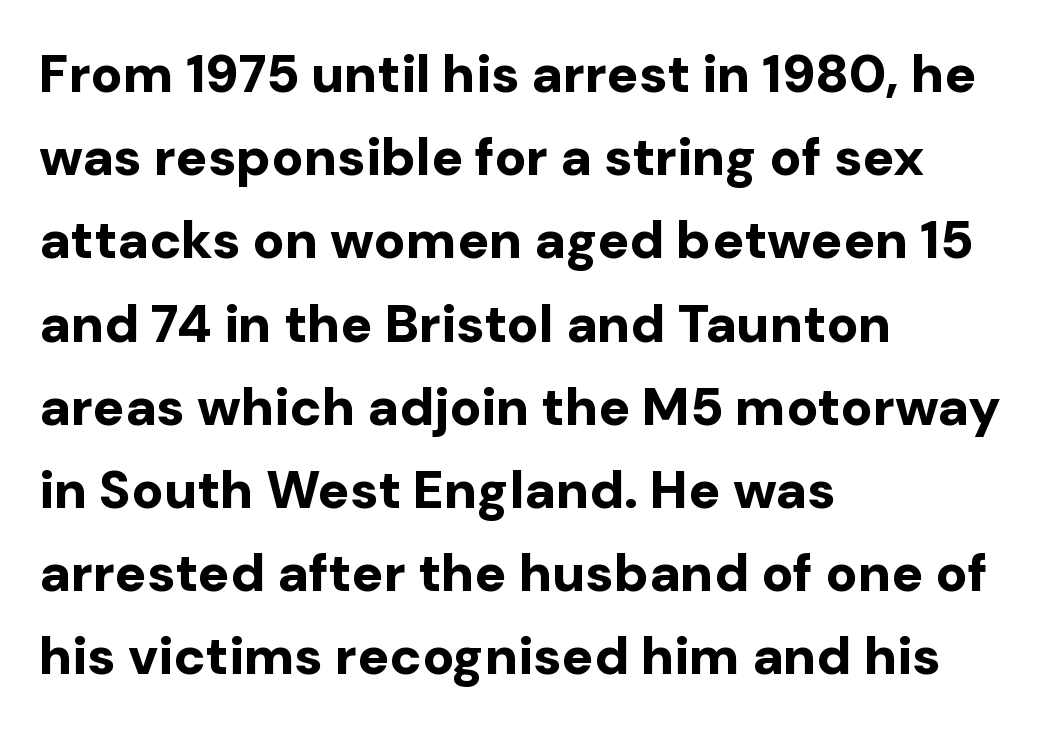
Q: Is the text bold? A: Yes.
Q: Is the text italic (slanted)? A: No, it is upright.
Q: Is the typeface a serif or a sans-serif typeface? A: Sans-serif.
Q: Is the text underlined? A: No.
Q: How is the paragraph aligned? A: Left-aligned.
Q: Is the spacing between letters normal or unusually wide? A: Normal.
Q: Is the spacing between lines tight, normal or loose? A: Normal.
Q: Width (condensed, normal, or wide)? A: Normal.
Q: Stroke contrast? A: Low.
Q: x-height? A: Medium.
Q: Monospaced? A: No.
